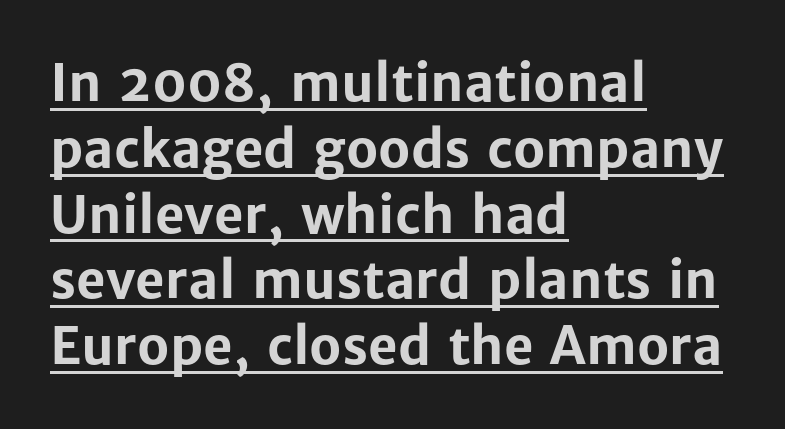
The image shows 51 px bold sans-serif type, upright; set left-aligned, normal line spacing (1.29x), normal letter spacing, underlined; low stroke contrast and a medium x-height.
